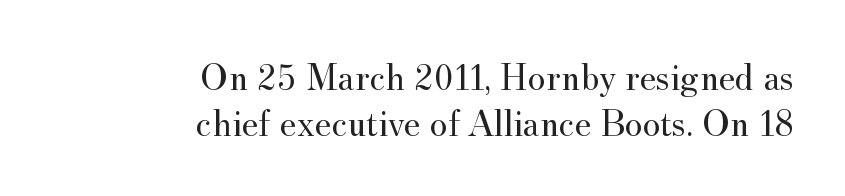
The image shows 38 px regular-weight serif type, upright; set right-aligned, line spacing 1.22x, normal letter spacing, not underlined; medium stroke contrast and a small x-height.
